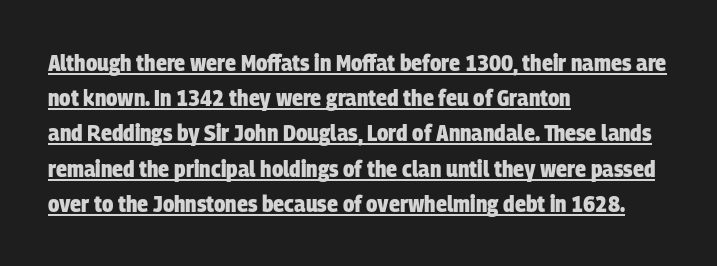
The image shows 23 px bold type; set left-aligned, normal line spacing (1.53x), normal letter spacing, underlined.
